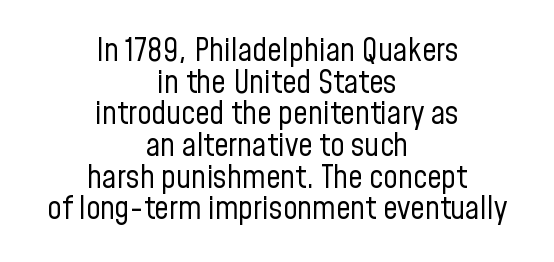
Check the space under the baseline: it is left empty. Nobody touched the tracking dial on this one. The rendering shows plain stroke endings on the letterforms — a sans-serif design. Caption: face not bold, strokes unweighted. Does the leading feel generous? Not at all — it's pinched. A student would call this center alignment; a typographer would say set centered.
